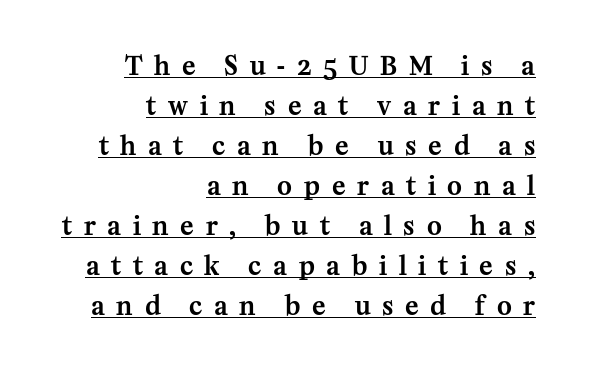
Q: Is the text italic (slanted)? A: No, it is upright.
Q: Is the text underlined? A: Yes.
Q: How is the paragraph aligned? A: Right-aligned.
Q: Is the spacing between letters normal or unusually wide? A: Unusually wide.
Q: Is the spacing between lines tight, normal or loose? A: Normal.
